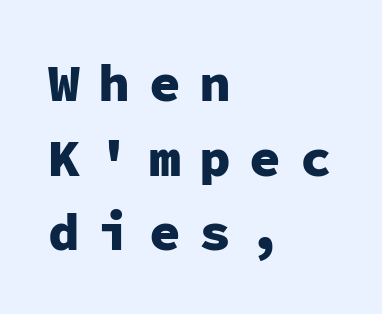
{"serif": "no", "italic": "no", "bold": "yes", "weight": "heavy", "width": "normal", "stroke_contrast": "low", "x_height": "medium", "monospaced": "yes", "underline": "no", "align": "left", "line_spacing": "normal", "line_spacing_ratio": 1.41, "letter_spacing": "wide", "letter_spacing_em": 0.35, "glyph_px": 53}
